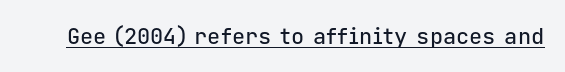
The image shows 22 px text type, upright; set normal letter spacing, underlined.
